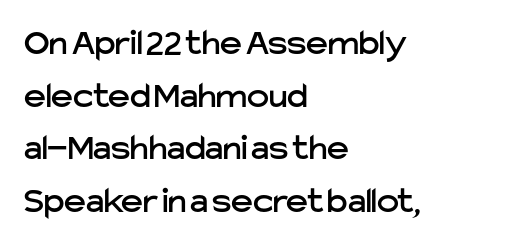
The image shows 37 px sans-serif type, upright; set left-aligned, normal line spacing (1.42x), normal letter spacing, not underlined; low stroke contrast and a medium x-height.
